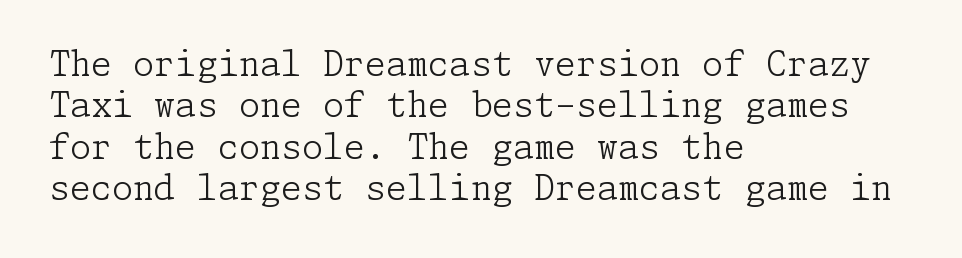
Q: Is the text bold? A: No.
Q: Is the text italic (slanted)? A: No, it is upright.
Q: Is the typeface a serif or a sans-serif typeface? A: Serif.
Q: Is the text underlined? A: No.
Q: How is the paragraph aligned? A: Left-aligned.
Q: Is the spacing between letters normal or unusually wide? A: Normal.
Q: Width (condensed, normal, or wide)? A: Normal.
Q: Stroke contrast? A: Low.
Q: x-height? A: Medium.
